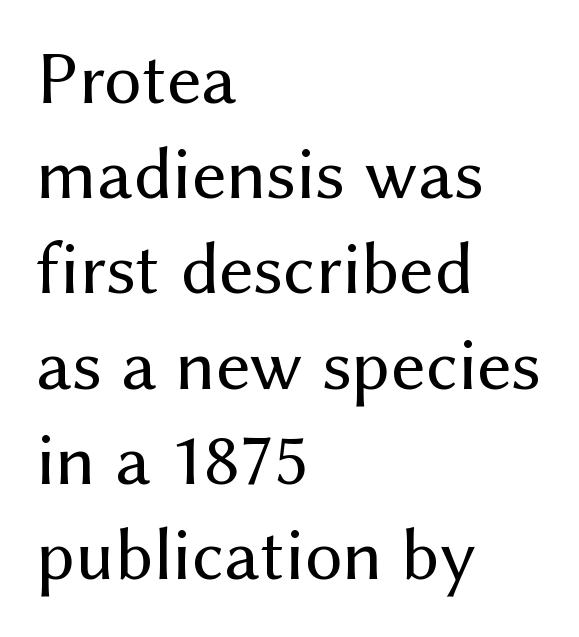
Q: Is the text bold? A: No.
Q: Is the text italic (slanted)? A: No, it is upright.
Q: Is the typeface a serif or a sans-serif typeface? A: Sans-serif.
Q: Is the text underlined? A: No.
Q: How is the paragraph aligned? A: Left-aligned.
Q: Is the spacing between letters normal or unusually wide? A: Normal.
Q: Is the spacing between lines tight, normal or loose? A: Normal.
Q: Width (condensed, normal, or wide)? A: Normal.
Q: Stroke contrast? A: Medium.
Q: x-height? A: Medium.
Q: Monospaced? A: No.
